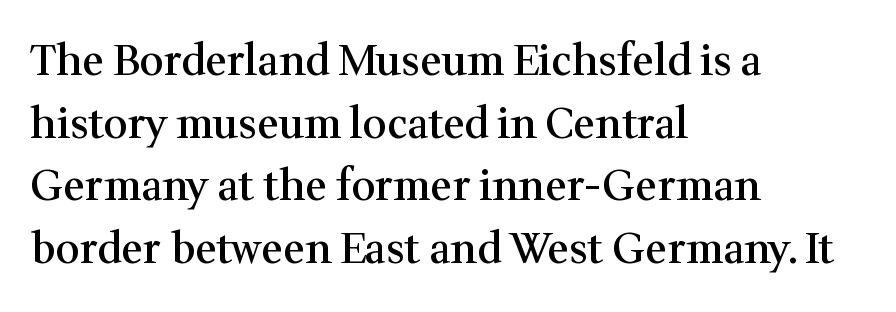
{"serif": "yes", "italic": "no", "bold": "semi", "weight": "semibold", "width": "normal", "stroke_contrast": "medium", "x_height": "medium", "monospaced": "no", "underline": "no", "align": "left", "line_spacing": "normal", "line_spacing_ratio": 1.49, "letter_spacing": "normal", "letter_spacing_em": 0.0, "glyph_px": 42}
